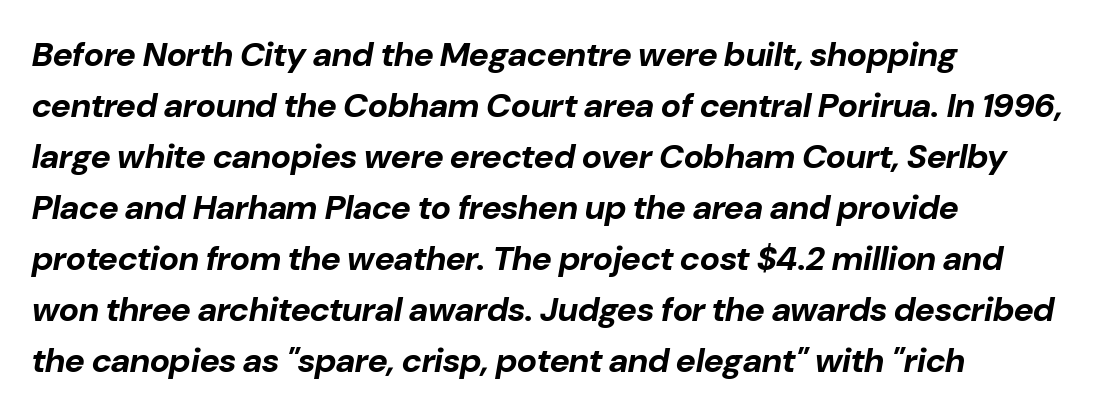
The image shows 34 px bold type, italic (leaning right); set left-aligned, normal line spacing (1.5x), normal letter spacing, not underlined; low stroke contrast and a medium x-height.
